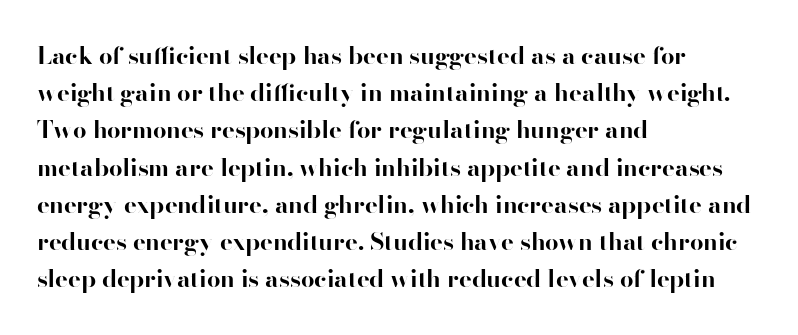
The image shows 24 px bold type, upright; set left-aligned, normal line spacing (1.55x), normal letter spacing, not underlined.
